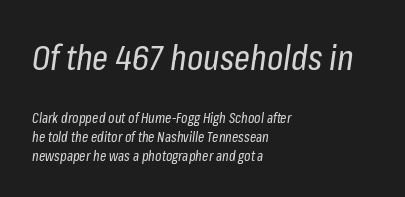
Q: Is the text bold? A: No.
Q: Is the text italic (slanted)? A: Yes, it leans right by about 8 degrees.
Q: Is the text underlined? A: No.
Q: How is the paragraph aligned? A: Left-aligned.
Q: Is the spacing between letters normal or unusually wide? A: Normal.
Q: Is the spacing between lines tight, normal or loose? A: Normal.
Q: Which block of text is set in a larger size, the first (top) or the second (bottom)? A: The first (top) one.
Q: Width (condensed, normal, or wide)? A: Condensed.
Q: Stroke contrast? A: Low.
Q: x-height? A: Medium.
Q: Monospaced? A: No.
